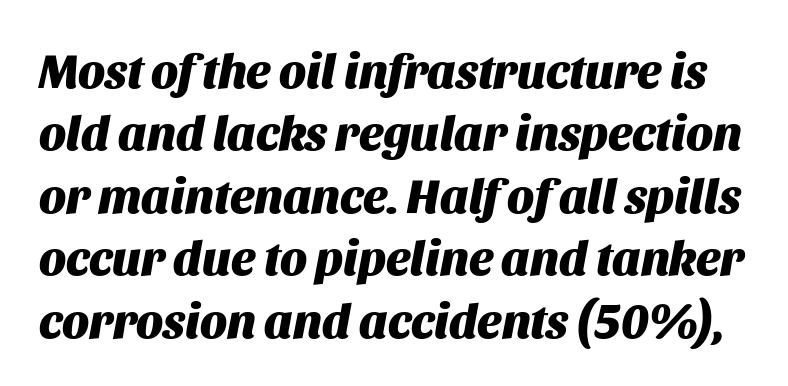
Q: Is the text bold? A: Yes.
Q: Is the text italic (slanted)? A: Yes, it leans right by about 11 degrees.
Q: Is the text underlined? A: No.
Q: Is the spacing between letters normal or unusually wide? A: Normal.
Q: Is the spacing between lines tight, normal or loose? A: Normal.
Q: Width (condensed, normal, or wide)? A: Normal.
Q: Stroke contrast? A: Medium.
Q: x-height? A: Large.
Q: Monospaced? A: No.
